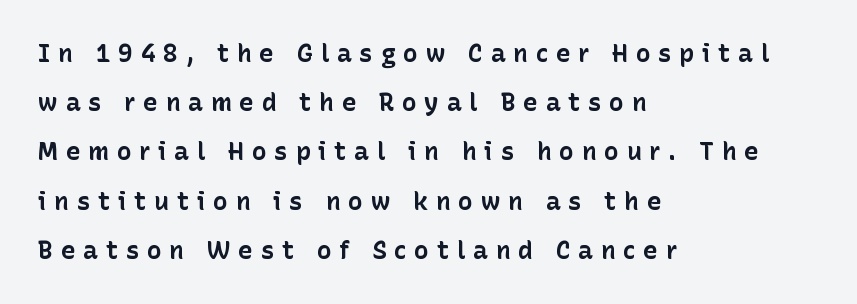
{"italic": "no", "bold": "yes", "underline": "no", "align": "left", "line_spacing": "loose", "line_spacing_ratio": 1.97, "letter_spacing": "wide", "letter_spacing_em": 0.3, "glyph_px": 25}
